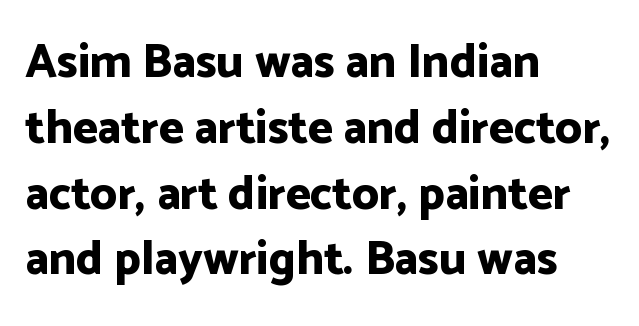
Summary of vertical rhythm: regular, with standard interline spacing. A sans-serif font was chosen for this passage. Each glyph is drawn with heavy, bold strokes. No extra tracking has been applied to these lines. These lines were composed using upright roman letters.
